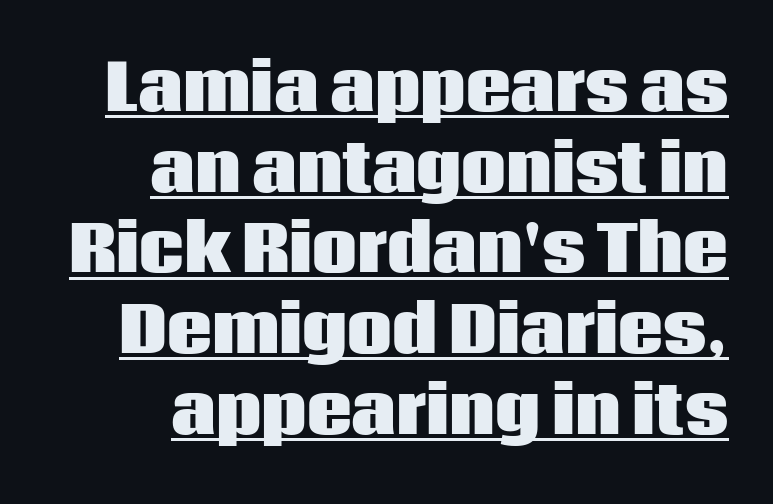
{"serif": "no", "italic": "no", "bold": "yes", "weight": "heavy", "width": "normal", "stroke_contrast": "low", "x_height": "large", "monospaced": "no", "underline": "yes", "align": "right", "line_spacing": "normal", "line_spacing_ratio": 1.28, "letter_spacing": "normal", "letter_spacing_em": 0.0, "glyph_px": 63}
